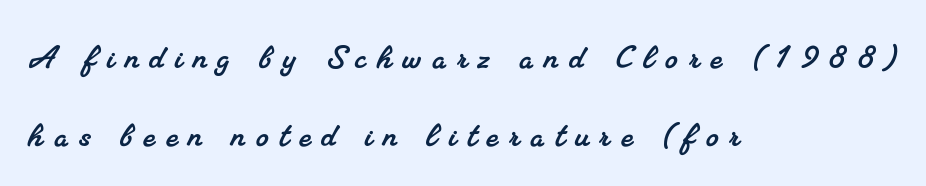
{"serif": "yes", "width": "normal", "stroke_contrast": "medium", "x_height": "small", "monospaced": "no", "underline": "no", "align": "left", "line_spacing": "loose", "line_spacing_ratio": 1.99, "letter_spacing": "wide", "letter_spacing_em": 0.29, "glyph_px": 39}
